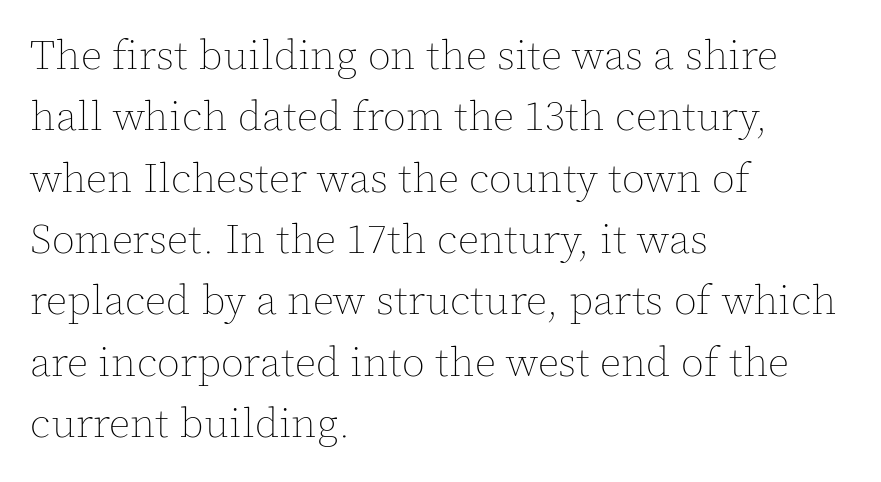
{"italic": "no", "bold": "no", "weight": "thin", "width": "normal", "x_height": "medium", "monospaced": "no", "underline": "no", "align": "left", "line_spacing": "normal", "line_spacing_ratio": 1.46, "letter_spacing": "normal", "letter_spacing_em": 0.0, "glyph_px": 42}
